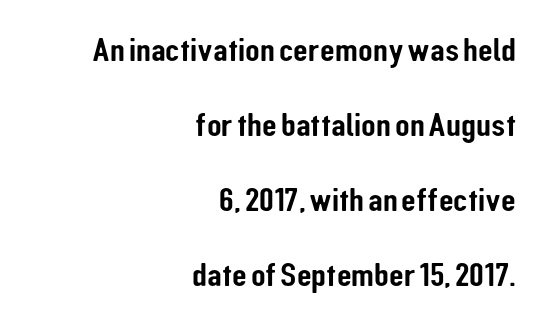
The image shows 34 px condensed sans-serif type, upright; set right-aligned, loose line spacing (2.21x), normal letter spacing, not underlined; low stroke contrast and a medium x-height.
